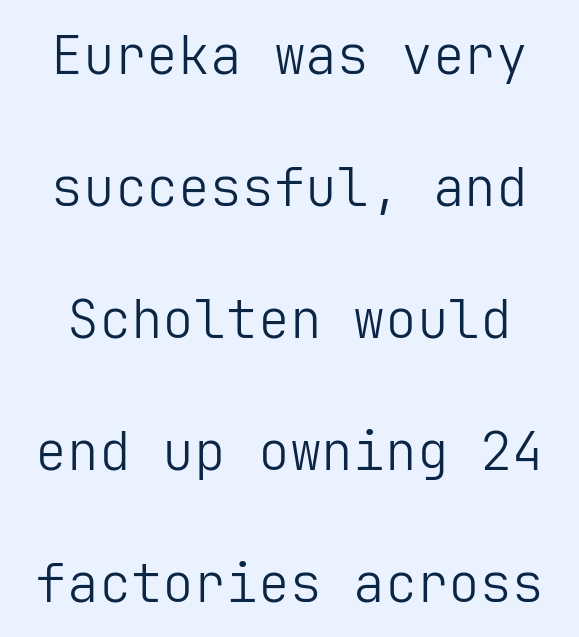
The image shows 53 px light sans-serif type, upright; set loose line spacing (2.49x), normal letter spacing, not underlined; low stroke contrast and a medium x-height.
